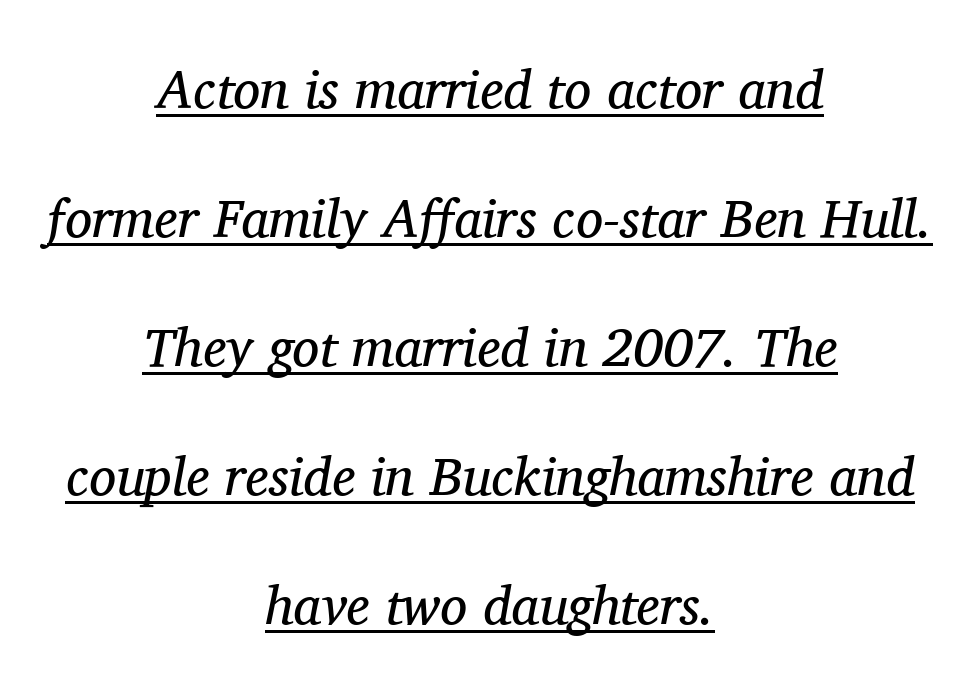
The designer dialed line spacing up above the default. The rendering positions every line midway between the sides. Designer's note — italics engaged. A continuous stroke trails under the words, as in a hyperlink. The weight tops out at a normal text grade. A typesetter would call this proportional, since set widths differ per character.
